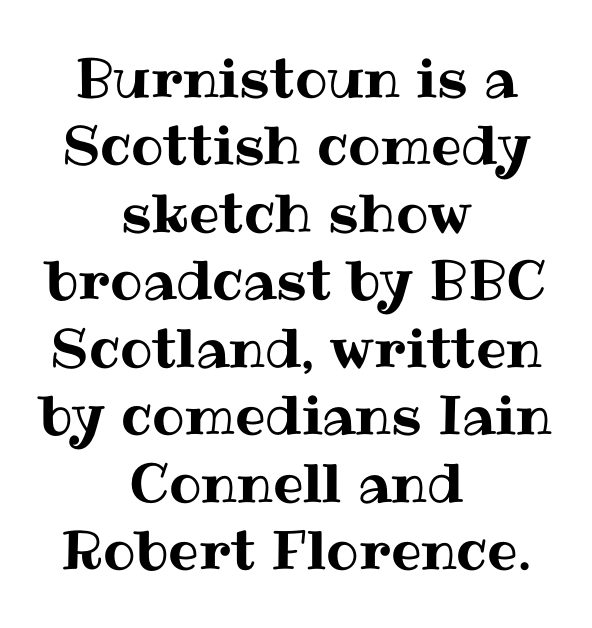
{"italic": "no", "width": "normal", "stroke_contrast": "medium", "x_height": "medium", "monospaced": "no", "underline": "no", "align": "center", "line_spacing": "normal", "line_spacing_ratio": 1.25, "letter_spacing": "normal", "letter_spacing_em": 0.0, "glyph_px": 54}
